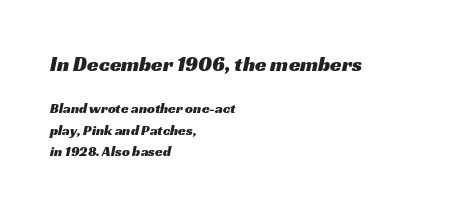
Compared with typical paragraphs, the rows here are spaced about the same. Lines of text with bare space underneath. Size hierarchy here favors the leading block over the trailing one. The horizontal fit of the characters is conventional and even.
